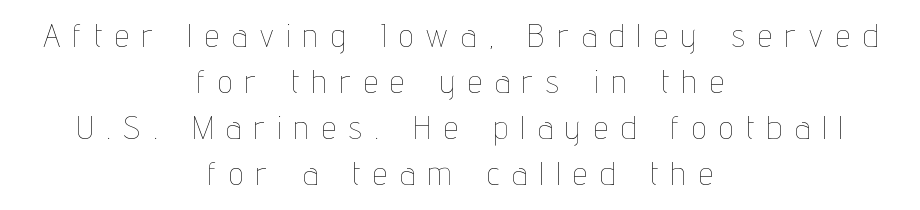
The image shows 32 px thin, condensed type, upright; set centered, normal line spacing (1.44x), unusually wide letter spacing (+0.42 em), not underlined; low stroke contrast and a medium x-height.
